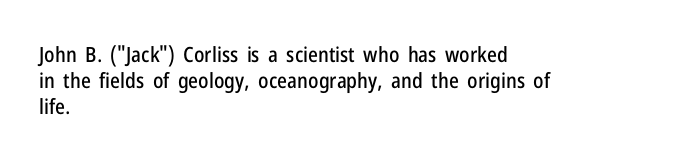
{"italic": "no", "underline": "no", "align": "left", "line_spacing": "normal", "line_spacing_ratio": 1.25, "letter_spacing": "normal", "letter_spacing_em": 0.0, "glyph_px": 21}
